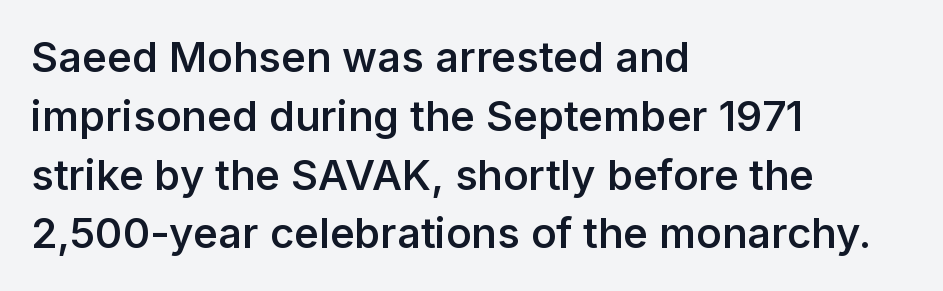
The ragged edge is on the right, which tells us the setting is flush left. How heavy is the stroke? Medium-heavy — a semibold, shy of bold. Character widths vary here, with narrow letters taking less room than wide ones. Vertically, the passage feels balanced, rows spaced as you'd expect. Is this a sans? Yes — the strokes have no serifs.
